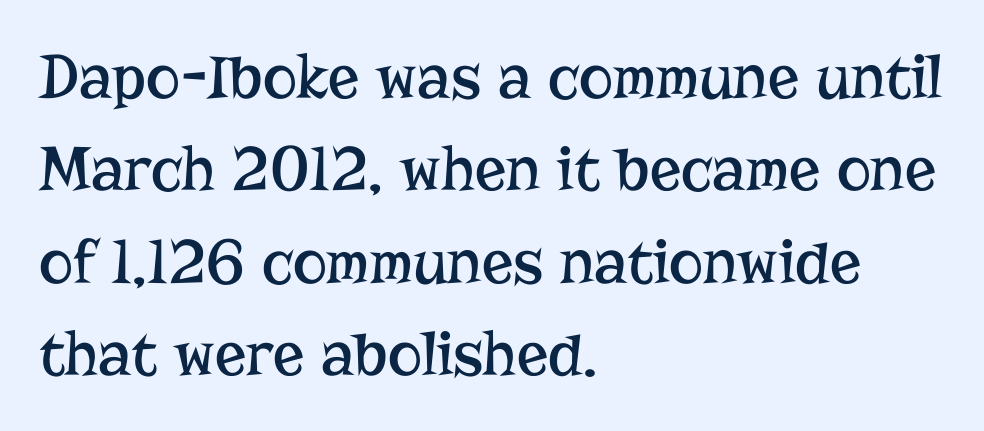
{"serif": "yes", "italic": "no", "bold": "no", "weight": "regular", "width": "normal", "stroke_contrast": "low", "x_height": "medium", "monospaced": "no", "underline": "no", "align": "left", "line_spacing": "normal", "line_spacing_ratio": 1.42, "letter_spacing": "normal", "letter_spacing_em": 0.0, "glyph_px": 65}
